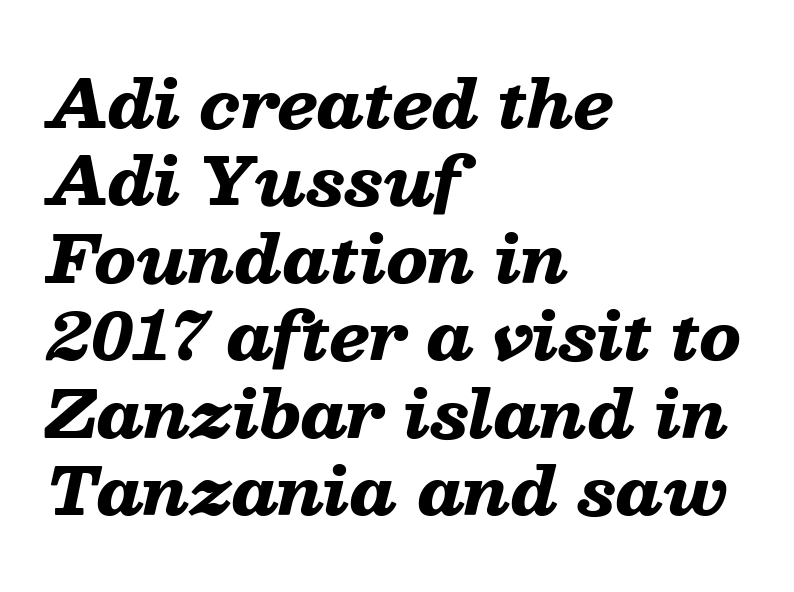
The image shows 64 px heavy, wide type, italic (leaning right); set left-aligned, line spacing 1.21x, normal letter spacing, not underlined; low stroke contrast and a medium x-height.
